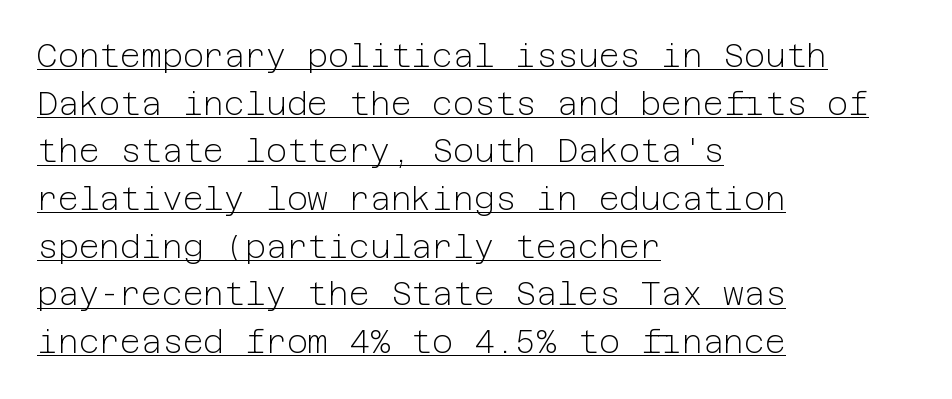
The image shows 32 px light sans-serif type, upright; set left-aligned, normal line spacing (1.49x), normal letter spacing, underlined; low stroke contrast and a medium x-height.
